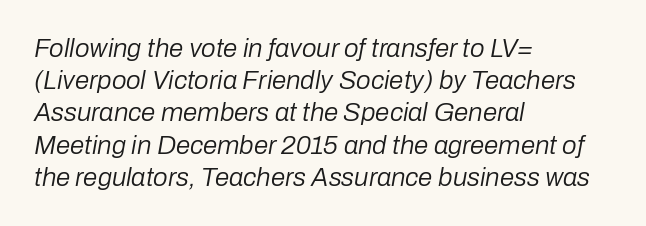
Q: Is the text bold? A: No.
Q: Is the text italic (slanted)? A: Yes, it leans right by about 10 degrees.
Q: Is the text underlined? A: No.
Q: How is the paragraph aligned? A: Left-aligned.
Q: Is the spacing between letters normal or unusually wide? A: Normal.
